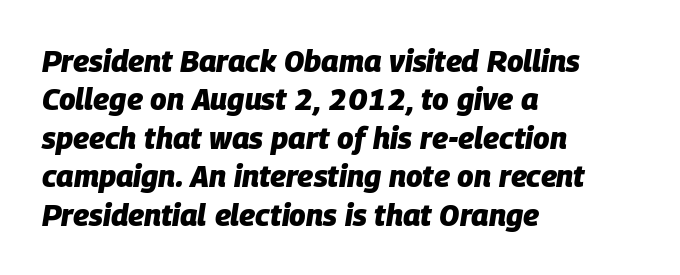
The image shows 30 px heavy type, italic (leaning right); set left-aligned, normal line spacing (1.28x), normal letter spacing, not underlined; low stroke contrast and a large x-height.
